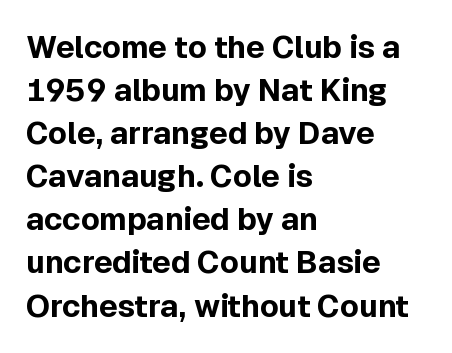
On the weight axis this lands at bold, roughly 700. Character widths vary here, with narrow letters taking less room than wide ones. Does the copy run flush right? No — it runs flush left. Lines of text with bare space underneath. To sum up the face: it is a sans, with no serifs.
